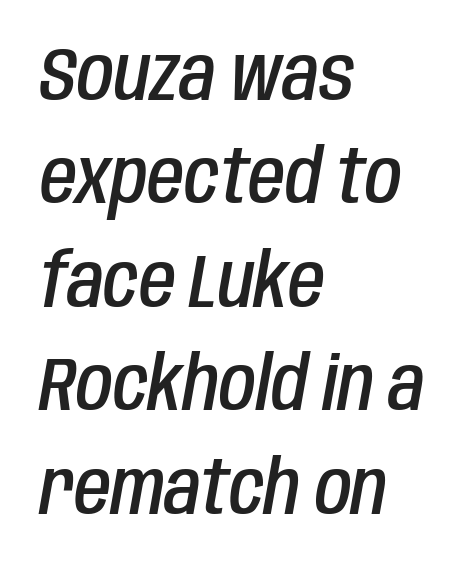
Q: Is the text bold? A: Semi-bold.
Q: Is the text italic (slanted)? A: Yes, it leans right by about 10 degrees.
Q: Is the text underlined? A: No.
Q: How is the paragraph aligned? A: Left-aligned.
Q: Is the spacing between letters normal or unusually wide? A: Normal.
Q: Is the spacing between lines tight, normal or loose? A: Normal.
Q: Width (condensed, normal, or wide)? A: Condensed.
Q: Stroke contrast? A: Low.
Q: x-height? A: Large.
Q: Monospaced? A: No.
